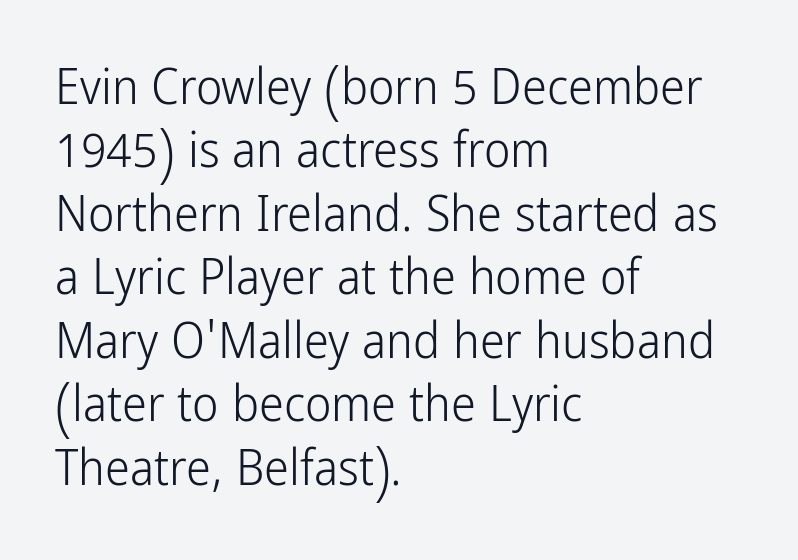
Q: Is the text bold? A: No.
Q: Is the text italic (slanted)? A: No, it is upright.
Q: Is the typeface a serif or a sans-serif typeface? A: Sans-serif.
Q: Is the text underlined? A: No.
Q: How is the paragraph aligned? A: Left-aligned.
Q: Is the spacing between letters normal or unusually wide? A: Normal.
Q: Is the spacing between lines tight, normal or loose? A: Normal.
Q: Width (condensed, normal, or wide)? A: Condensed.
Q: Stroke contrast? A: Low.
Q: x-height? A: Medium.
Q: Monospaced? A: No.
